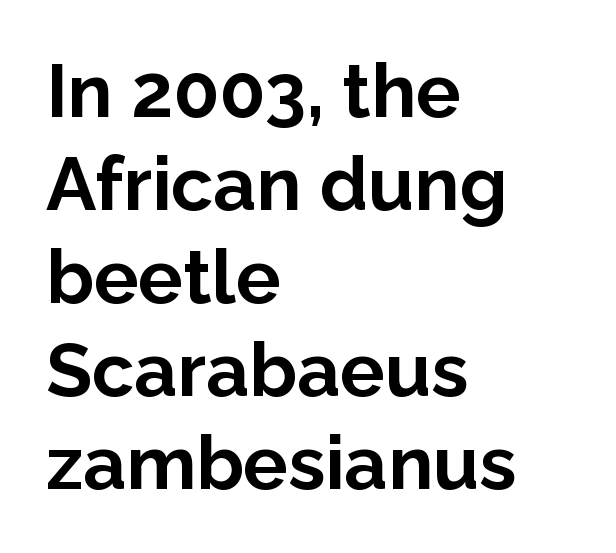
{"serif": "no", "italic": "no", "bold": "yes", "weight": "bold", "width": "normal", "stroke_contrast": "low", "x_height": "medium", "monospaced": "no", "underline": "no", "align": "left", "line_spacing_ratio": 1.24, "letter_spacing": "normal", "letter_spacing_em": 0.0, "glyph_px": 75}
